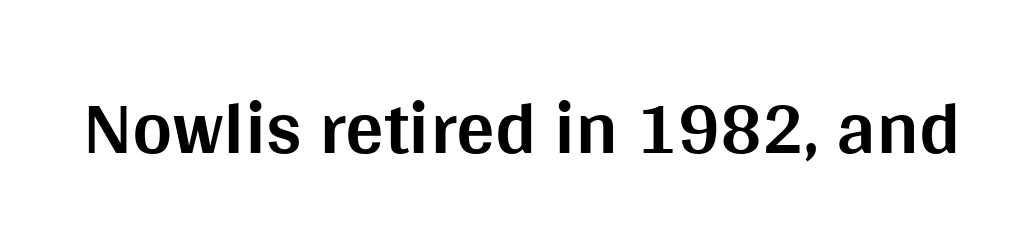
{"serif": "no", "italic": "no", "bold": "yes", "weight": "bold", "width": "normal", "stroke_contrast": "medium", "x_height": "large", "monospaced": "no", "underline": "no", "letter_spacing": "normal", "letter_spacing_em": 0.0, "glyph_px": 77}
